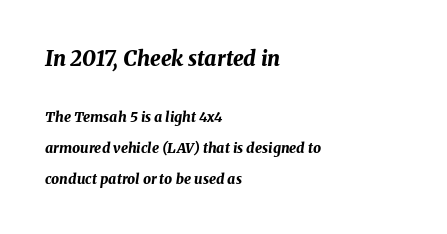
Between these two stacked blocks, the higher one wins on size. Emphasis by weight is at full strength: bold. Does the leading feel generous? Absolutely, it's lavish. The string is rendered with underlining switched off. Observe the lean: these are italic letterforms.
